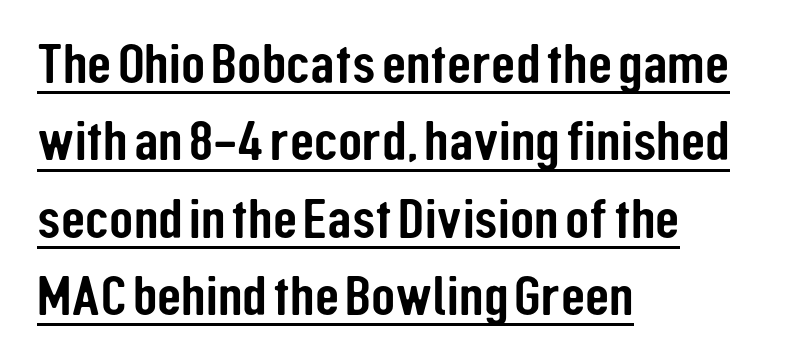
Regarding leading, the lines here are spaced in the standard way. This rendering employs a face without finishing strokes, i.e., a sans-serif. The paragraph shown leans on its left margin. Descenders here cross a horizontal rule under the line. Unlike italic type, these characters show no tilt at all.
